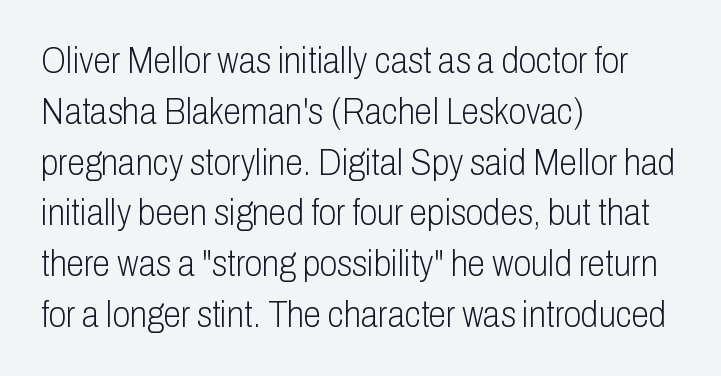
{"serif": "no", "italic": "no", "bold": "no", "weight": "light", "width": "condensed", "stroke_contrast": "low", "x_height": "medium", "monospaced": "no", "underline": "no", "align": "left", "line_spacing": "normal", "line_spacing_ratio": 1.41, "letter_spacing": "normal", "letter_spacing_em": 0.0, "glyph_px": 36}
